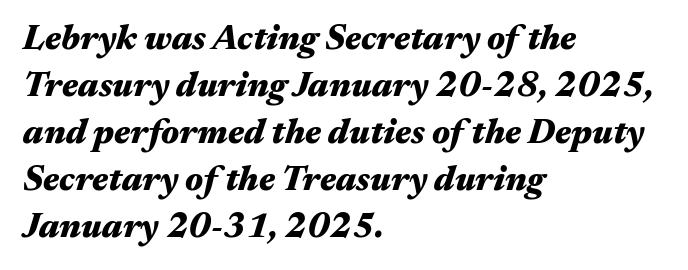
{"italic": "yes", "lean": "right", "slant_degrees": 17, "bold": "yes", "weight": "heavy", "width": "wide", "stroke_contrast": "medium", "x_height": "medium", "monospaced": "no", "underline": "no", "align": "left", "line_spacing": "normal", "line_spacing_ratio": 1.34, "letter_spacing": "normal", "letter_spacing_em": 0.0, "glyph_px": 35}
